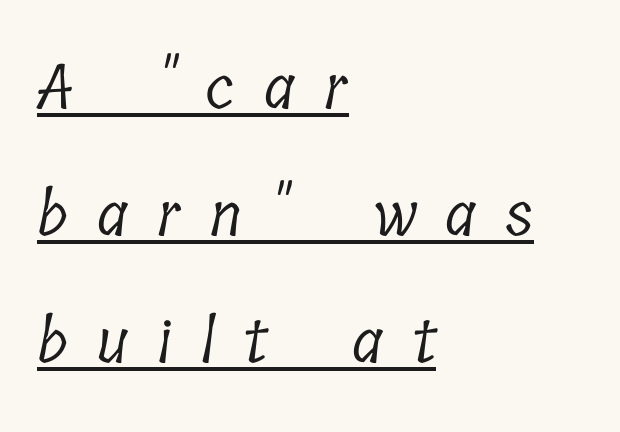
The image shows 62 px light, condensed serif type; set left-aligned, loose line spacing (2.05x), unusually wide letter spacing (+0.47 em), underlined; low stroke contrast and a medium x-height.
